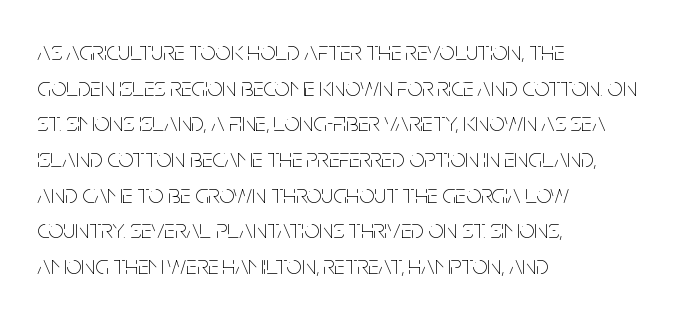
Q: Is the text bold? A: No.
Q: Is the text italic (slanted)? A: No, it is upright.
Q: Is the text underlined? A: No.
Q: How is the paragraph aligned? A: Left-aligned.
Q: Is the spacing between letters normal or unusually wide? A: Normal.
Q: Is the spacing between lines tight, normal or loose? A: Normal.
